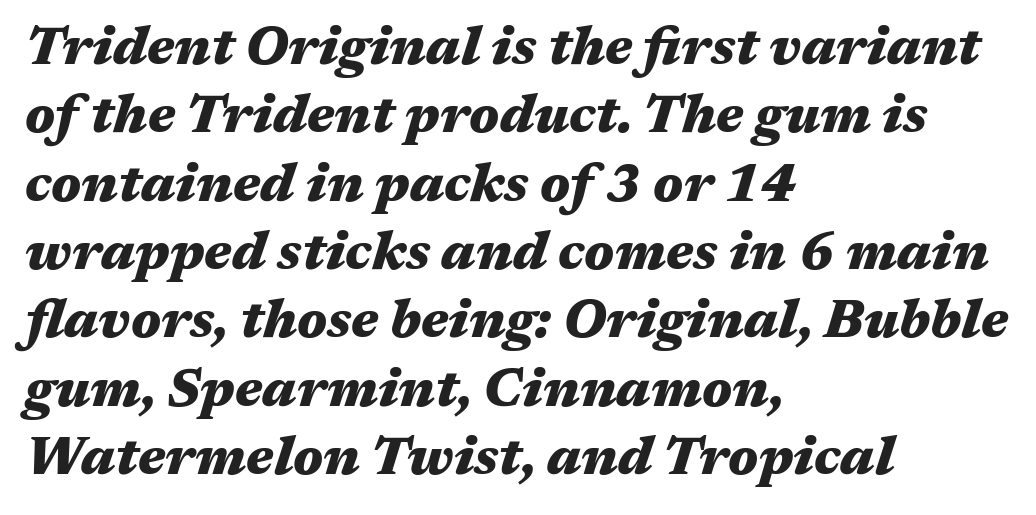
The image shows 53 px heavy, wide type, italic (leaning right); set left-aligned, normal line spacing (1.29x), normal letter spacing, not underlined; medium stroke contrast and a medium x-height.
